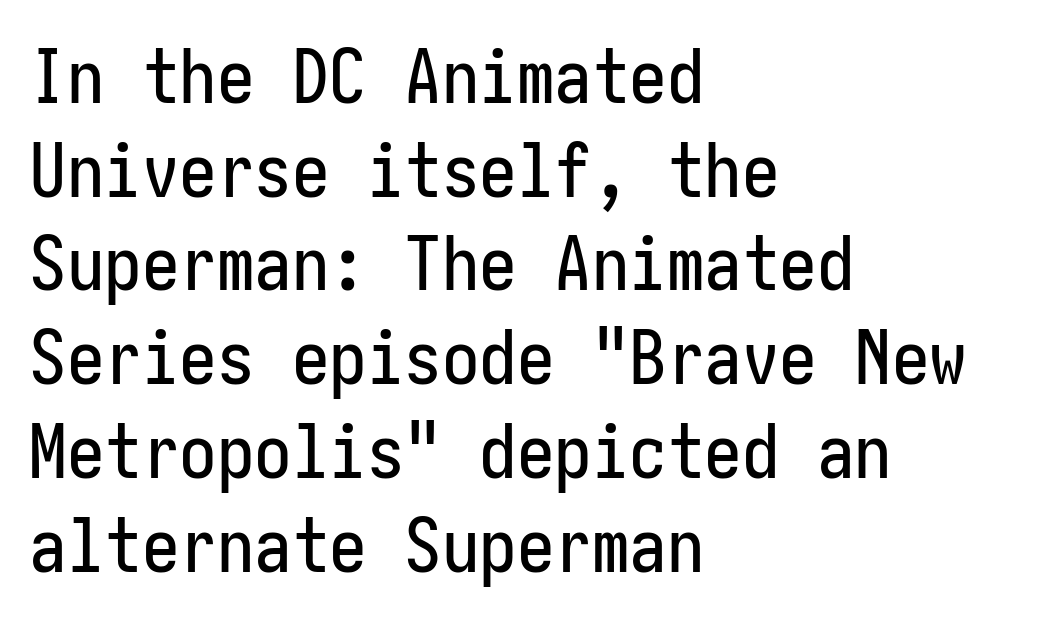
Vertical strokes here are truly vertical. A student would call this left alignment; a typographer would say flush left, rag right. Leading matches the norm, producing a regular column. The line texture is even and compact thanks to regular tracking.
